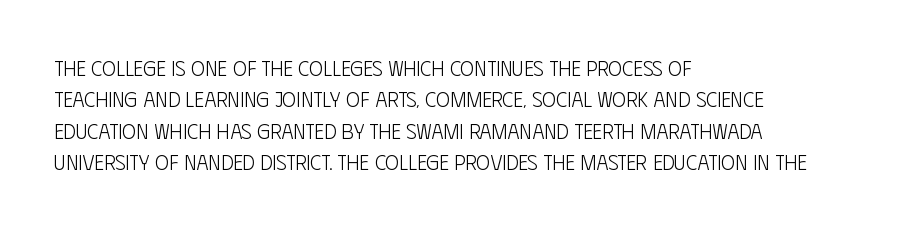
Each row of text sits above clean, open space. Italic? Not at all — the glyphs are vertical. Typeset ragged right — the left edge is the straight one. Each word holds together tightly as a unit, with standard inter-letter gaps. Interline gaps are of average width in this sample.
